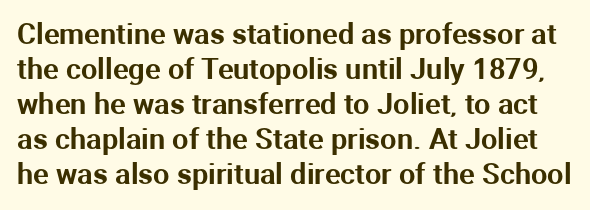
The image shows 29 px sans-serif type, upright; set line spacing 1.21x, normal letter spacing, not underlined; medium stroke contrast and a medium x-height.
